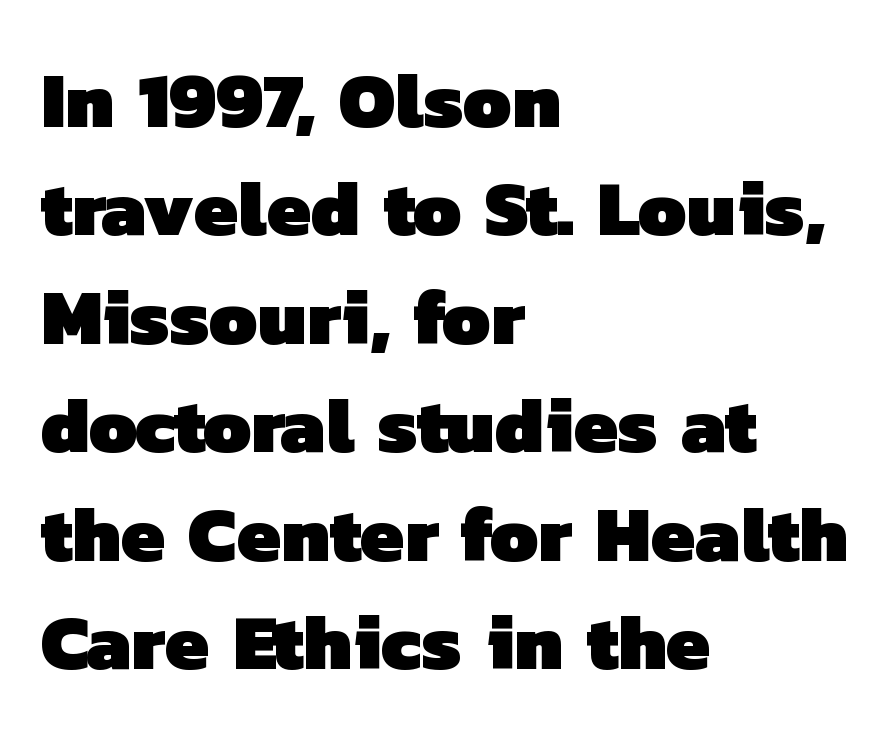
The designer left line spacing at the default. This rendering uses left alignment, leaving the right contour irregular. The line texture is even and compact thanks to regular tracking. The face used here is proportionally spaced, like ordinary book or web type. The zone under the glyphs is completely vacant. Classification — sans serif.
